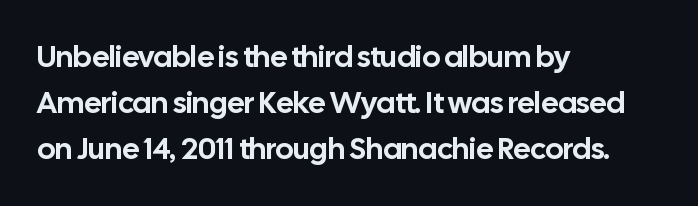
{"serif": "no", "italic": "no", "width": "normal", "stroke_contrast": "low", "x_height": "medium", "monospaced": "no", "underline": "no", "align": "left", "line_spacing": "normal", "line_spacing_ratio": 1.54, "letter_spacing": "normal", "letter_spacing_em": 0.0, "glyph_px": 30}
